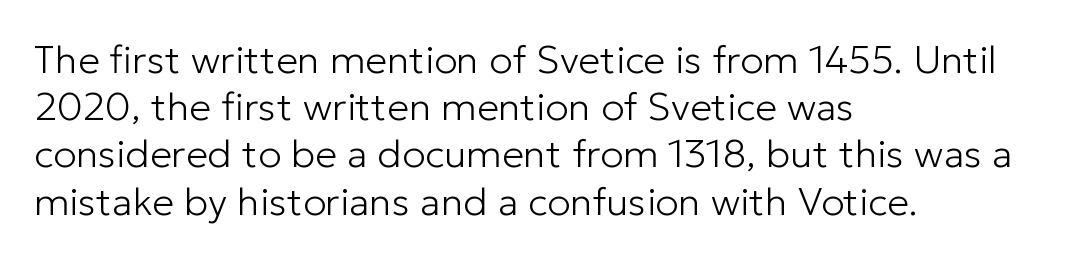
The image shows 39 px light sans-serif type, upright; set left-aligned, line spacing 1.21x, normal letter spacing, not underlined; low stroke contrast and a medium x-height.
